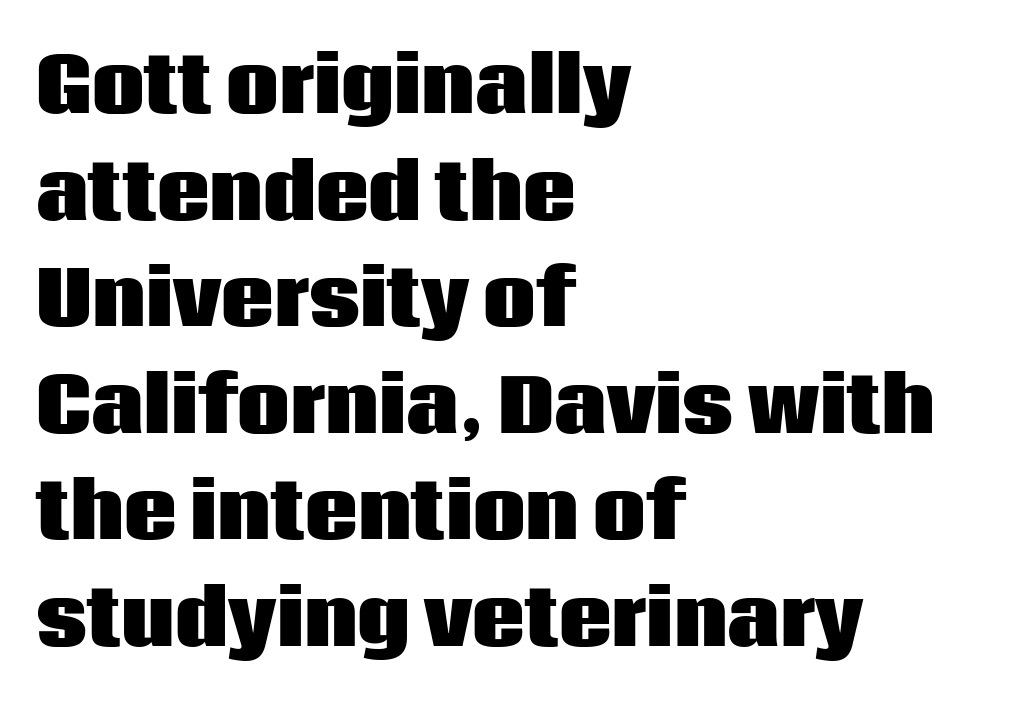
The image shows 74 px heavy sans-serif type, upright; set left-aligned, normal line spacing (1.44x), normal letter spacing, not underlined; low stroke contrast and a large x-height.
